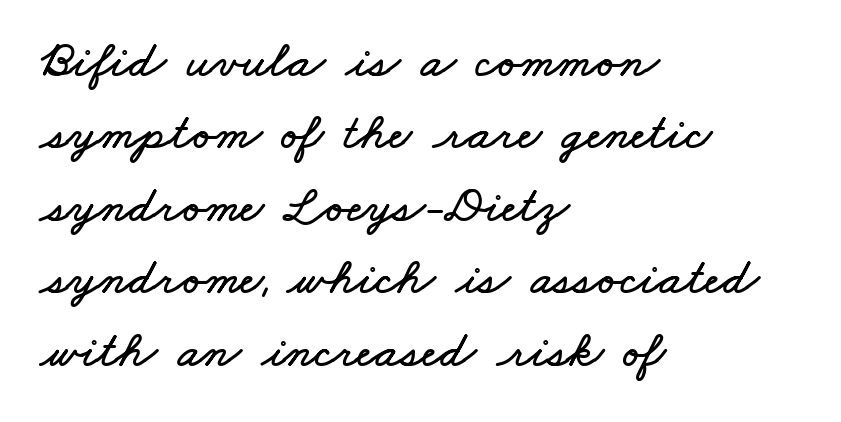
{"width": "wide", "stroke_contrast": "low", "x_height": "small", "monospaced": "no", "underline": "no", "align": "left", "line_spacing": "normal", "line_spacing_ratio": 1.42, "letter_spacing": "normal", "letter_spacing_em": 0.0, "glyph_px": 51}
